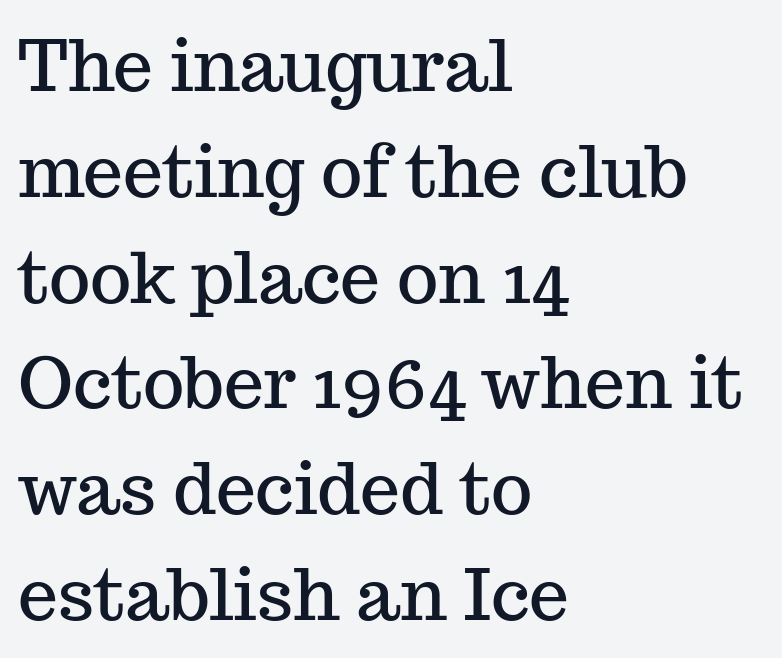
These lines are composed in type with serifs. The space beneath each line is pristine and unruled. A typesetter would call this proportional, since set widths differ per character. One glance says typical: line gaps are just what's usual. In terms of letterspacing, this is plain default setting.
